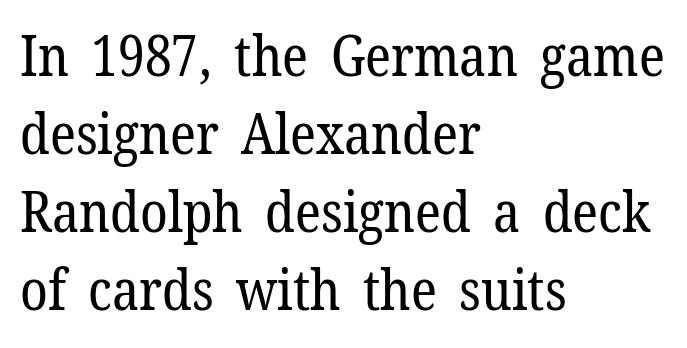
The lettering stays uniformly vertical, giving the passage a roman look. Does extra space separate the letters? No, they use regular spacing. You can tell from the footed stems that serif type was used. Varying glyph widths throughout — classic text-font behaviour.
